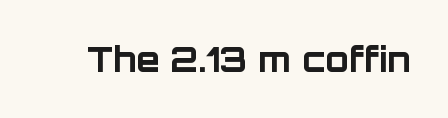
{"serif": "no", "italic": "no", "bold": "yes", "weight": "bold", "width": "normal", "stroke_contrast": "low", "x_height": "large", "monospaced": "no", "underline": "no", "letter_spacing": "normal", "letter_spacing_em": 0.0, "glyph_px": 34}
